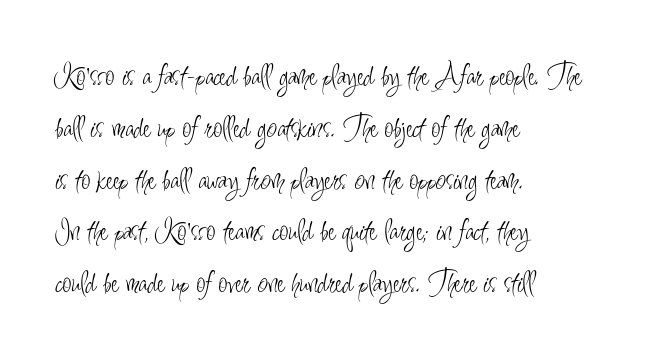
Notice how the passage keeps a crisp vertical edge on the left only. No extra tracking has been applied to these lines. The face used here is proportionally spaced, like ordinary book or web type. Classification — sans serif. The rows are spaced the way most documents space them. Stems and bowls with no extra thickness — not bold.
